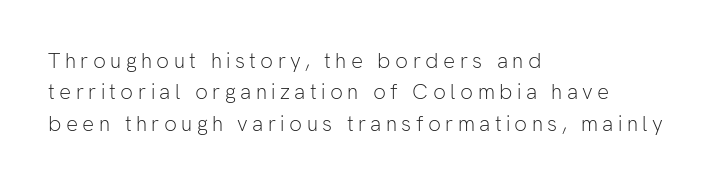
The letters stand straight up with perfectly vertical stems. A typesetter would call this heavily tracked-out type. The characters are drawn with everyday or finer stroke widths. Each new line begins a customary step beneath the previous one. The text block is weighted toward the left margin, trailing off unevenly rightward.
